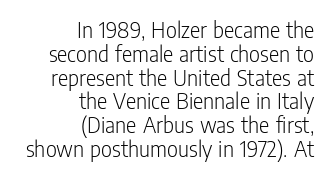
The image shows 24 px text type, upright; set right-aligned, tight line spacing (0.99x), normal letter spacing, not underlined.
